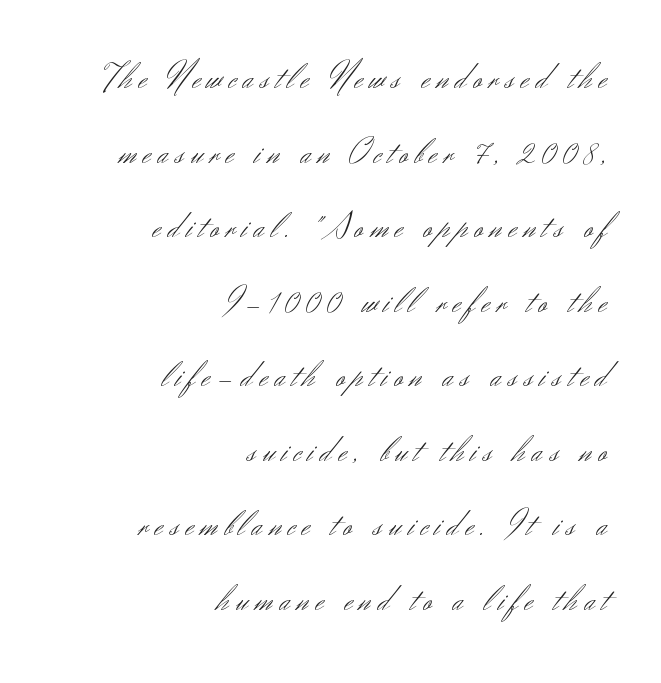
Q: Is the text bold? A: No.
Q: Is the text italic (slanted)? A: Yes.
Q: Is the typeface a serif or a sans-serif typeface? A: Sans-serif.
Q: Is the text underlined? A: No.
Q: How is the paragraph aligned? A: Right-aligned.
Q: Is the spacing between letters normal or unusually wide? A: Unusually wide.
Q: Is the spacing between lines tight, normal or loose? A: Loose.
Q: Width (condensed, normal, or wide)? A: Normal.
Q: Stroke contrast? A: Medium.
Q: x-height? A: Small.
Q: Monospaced? A: No.
